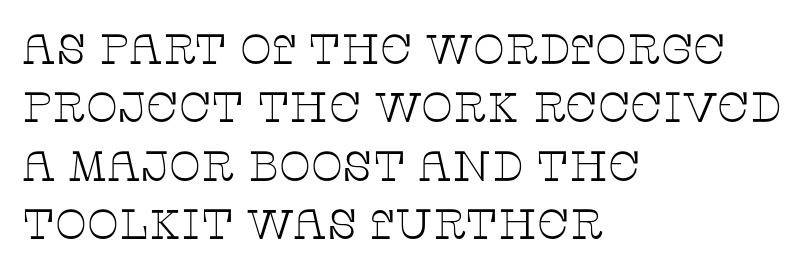
The image shows 42 px thin, wide serif type, upright; set left-aligned, normal line spacing (1.39x), normal letter spacing, not underlined; low stroke contrast and a large x-height.
